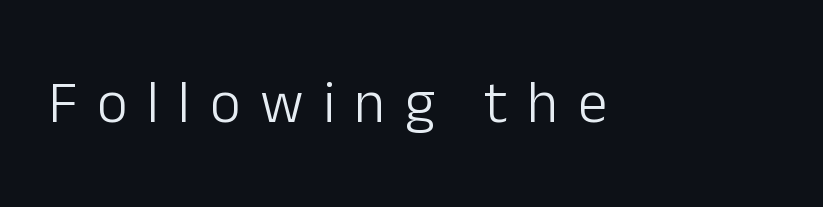
The image shows 59 px light sans-serif type, upright; set unusually wide letter spacing (+0.33 em), not underlined; low stroke contrast and a medium x-height.
